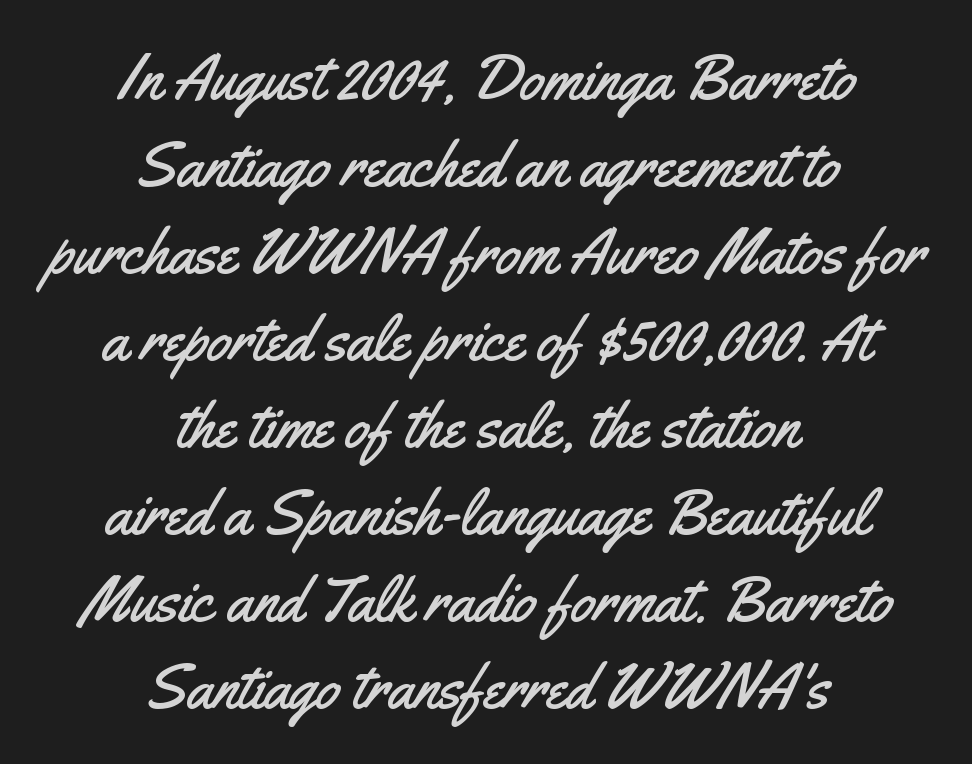
Q: Is the text italic (slanted)? A: Yes.
Q: Is the typeface a serif or a sans-serif typeface? A: Sans-serif.
Q: Is the text underlined? A: No.
Q: How is the paragraph aligned? A: Centered.
Q: Is the spacing between letters normal or unusually wide? A: Normal.
Q: Is the spacing between lines tight, normal or loose? A: Normal.
Q: Width (condensed, normal, or wide)? A: Condensed.
Q: Stroke contrast? A: Medium.
Q: x-height? A: Small.
Q: Monospaced? A: No.
